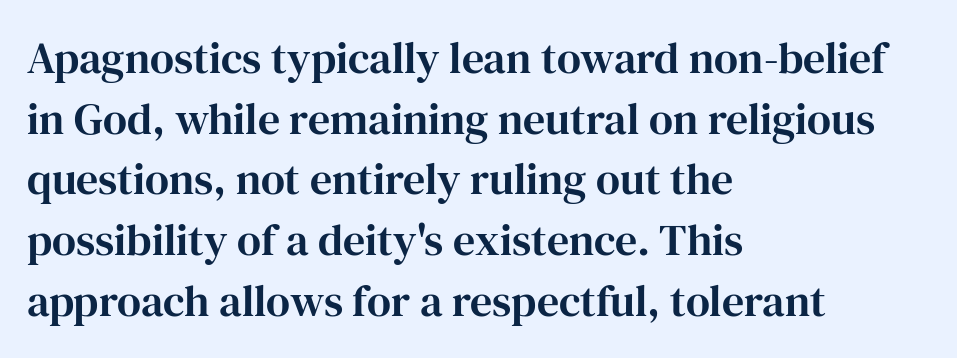
{"serif": "yes", "italic": "no", "width": "normal", "stroke_contrast": "high", "x_height": "medium", "monospaced": "no", "underline": "no", "align": "left", "line_spacing": "normal", "line_spacing_ratio": 1.38, "letter_spacing": "normal", "letter_spacing_em": 0.0, "glyph_px": 44}
